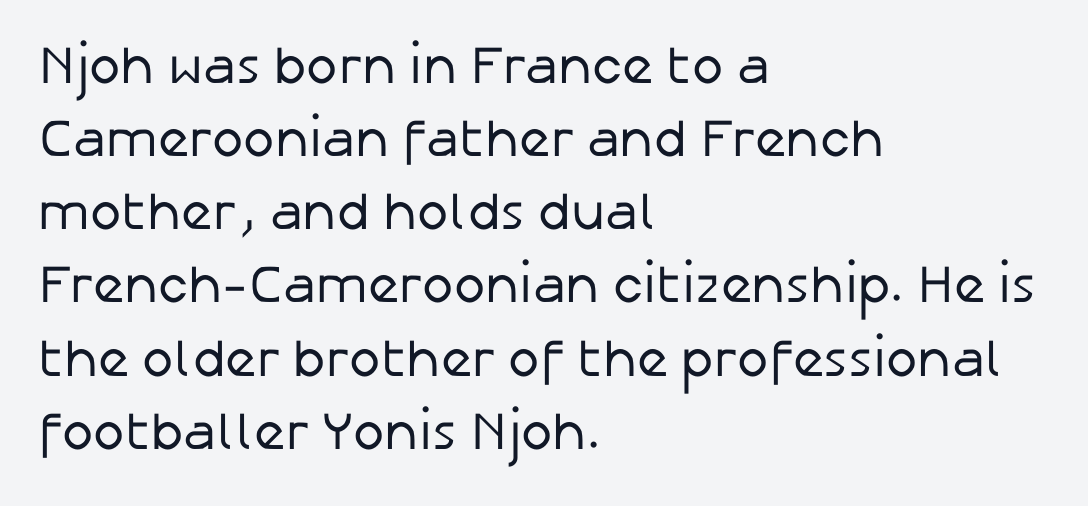
Nothing sits at the stroke ends, so this counts as sans-serif. This is the regular roman posture of the typeface. The horizontal fit of the characters is conventional and even. Weight: not bold — regular or lighter. Varying glyph widths throughout — classic text-font behaviour.
